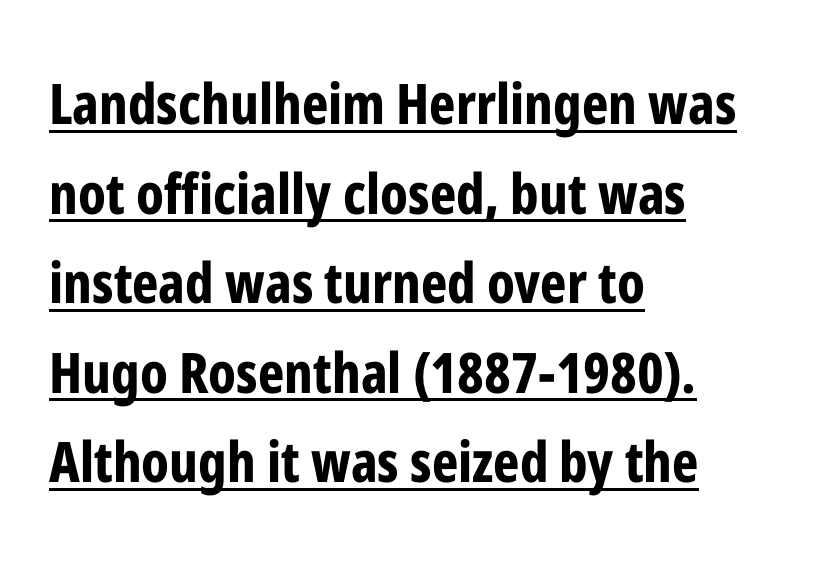
Typesetter's note: full bold, strokes at maximum text heaviness. The specimen reads as upright at a glance. Looks like someone drew a line under every word here. How are the letters spaced? Ordinarily, with no added tracking. Note the varied advance widths — an 'i' is clearly narrower than an 'm'.
